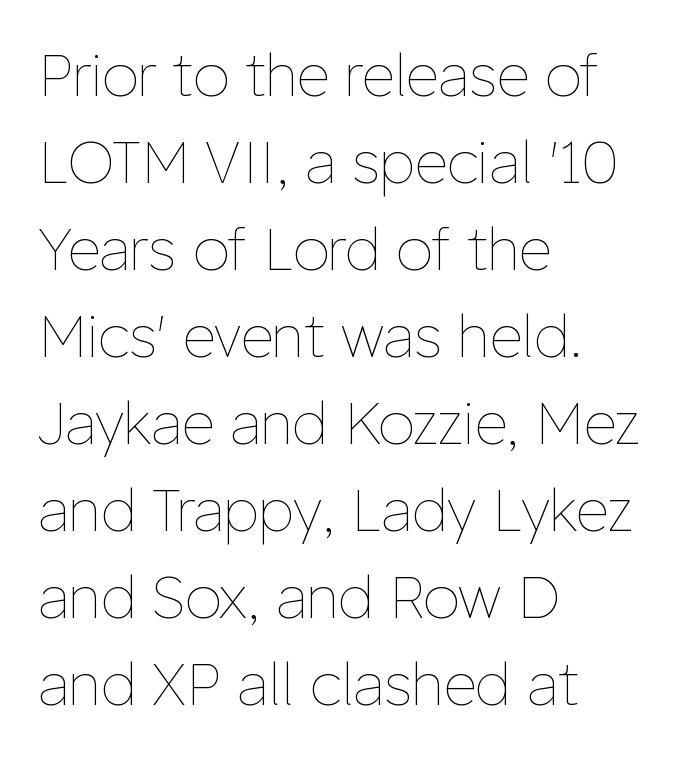
The image shows 58 px thin type, upright; set left-aligned, normal line spacing (1.5x), normal letter spacing, not underlined; low stroke contrast and a medium x-height.
